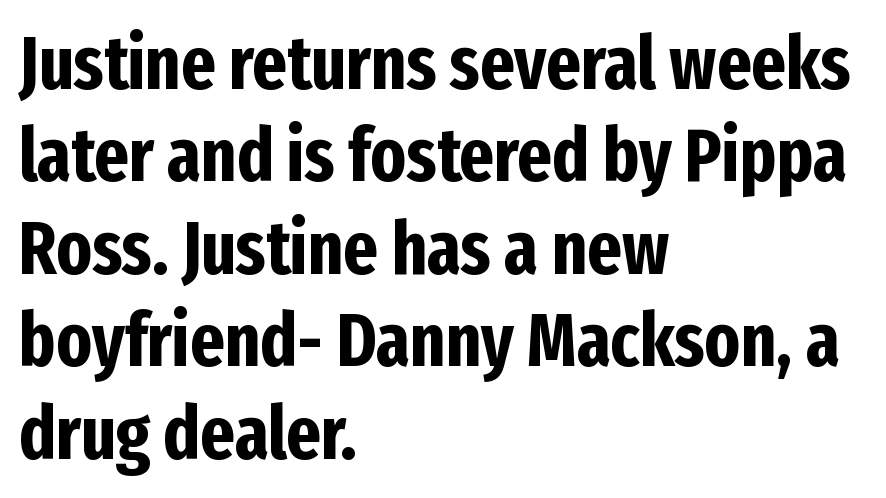
There is no visible air inserted between adjacent glyphs. The letters advance in unequal steps, a hallmark of proportional type. Stroke terminals: plain, sans-serif. A normal amount of white space separates one row of letters from the next.
